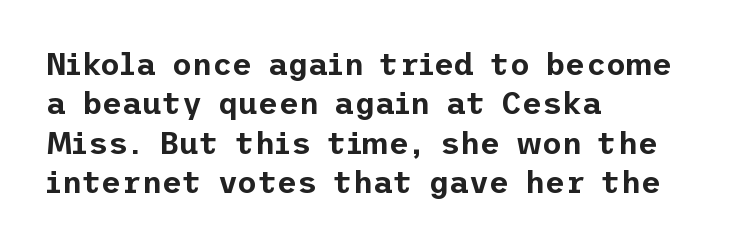
The image shows 31 px sans-serif type, upright; set left-aligned, normal line spacing (1.27x), normal letter spacing, not underlined; low stroke contrast and a medium x-height.
